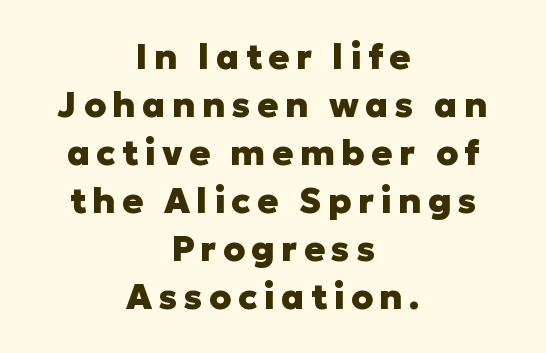
Q: Is the text bold? A: Yes.
Q: Is the text italic (slanted)? A: No, it is upright.
Q: Is the typeface a serif or a sans-serif typeface? A: Sans-serif.
Q: Is the text underlined? A: No.
Q: How is the paragraph aligned? A: Centered.
Q: Is the spacing between lines tight, normal or loose? A: Normal.
Q: Width (condensed, normal, or wide)? A: Normal.
Q: Stroke contrast? A: Low.
Q: x-height? A: Medium.
Q: Monospaced? A: No.
